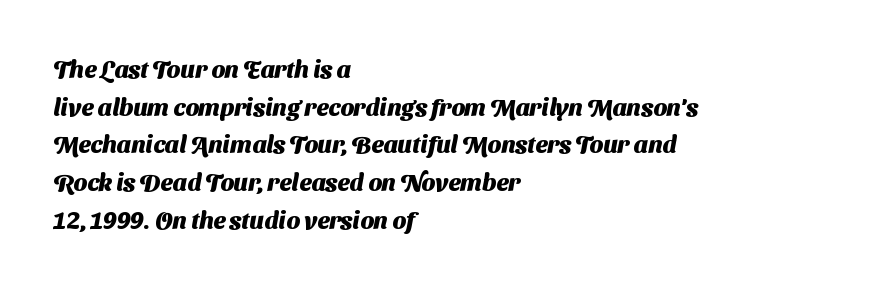
The image shows 24 px bold type; set left-aligned, normal line spacing (1.57x), normal letter spacing, not underlined.
